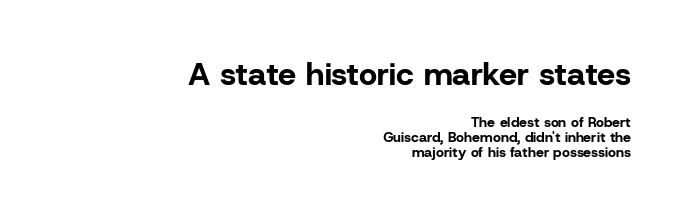
The text was rendered using a sans face with plain stroke endings. Looks like regular typesetting: each glyph gets only the width it needs. The letters sit at their default tracking, neither squeezed nor spread. Summary of weight: heavy, a full bold. Line endings align vertically; line beginnings do not.
